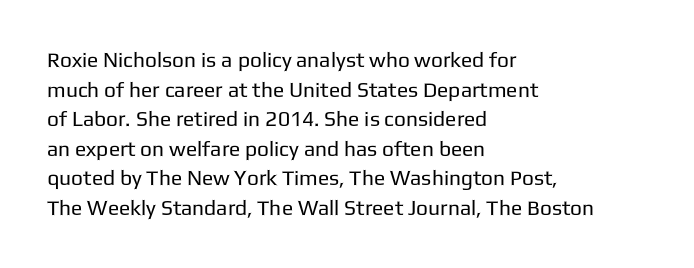
The image shows 21 px text type, upright; set left-aligned, normal line spacing (1.41x), normal letter spacing, not underlined.
